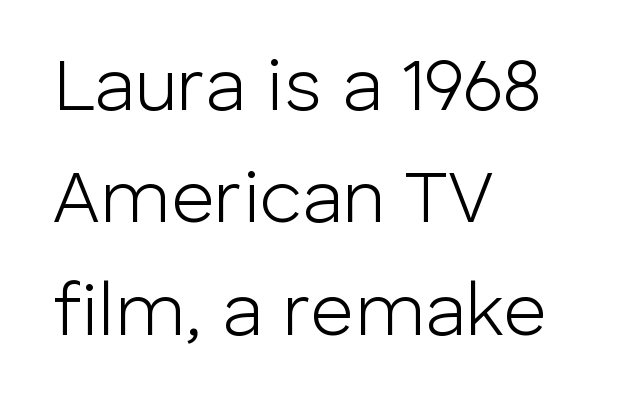
{"serif": "no", "italic": "no", "bold": "no", "weight": "light", "width": "normal", "stroke_contrast": "low", "x_height": "medium", "monospaced": "no", "underline": "no", "align": "left", "line_spacing": "normal", "line_spacing_ratio": 1.5, "letter_spacing": "normal", "letter_spacing_em": 0.0, "glyph_px": 75}
